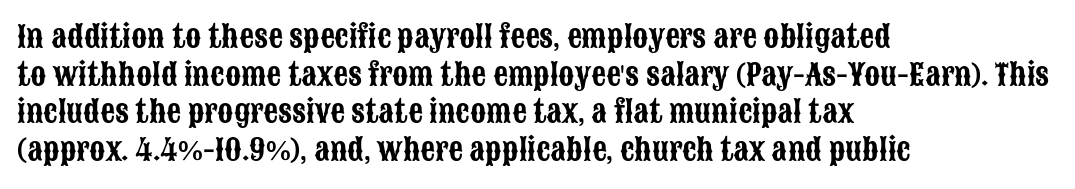
Here the designer chose a conventional face with non-uniform glyph widths. Every character sits straight up, as roman type does. All the whitespace from short lines collects on the right. This is sans-serif lettering, the kind often seen on screens and signage.
